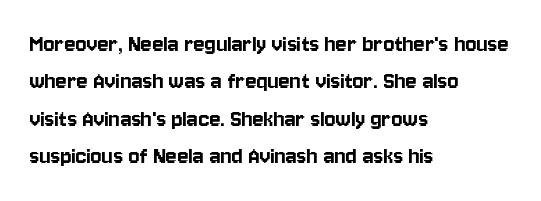
A typesetter would call this zero additional tracking. The string is rendered with underlining switched off. Reading down the block, your eye returns to a fixed left position each line. The lines sit at an ordinary, default distance from one another.
